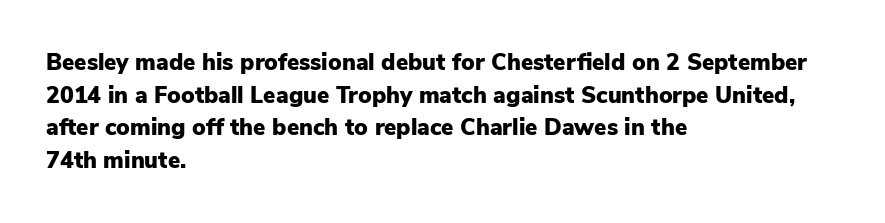
Here the glyphs are tracked normally, forming tight word shapes. One-word summary of the alignment: left. In terms of posture, this sample is upright. Notice how thick the strokes are: this is what a full bold looks like. The lines sit at an ordinary, default distance from one another.
